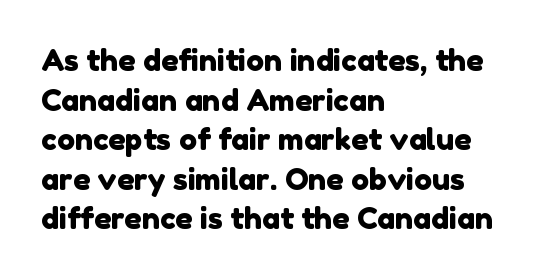
The image shows 30 px sans-serif type; set left-aligned, normal line spacing (1.32x), normal letter spacing, not underlined; low stroke contrast and a medium x-height.
